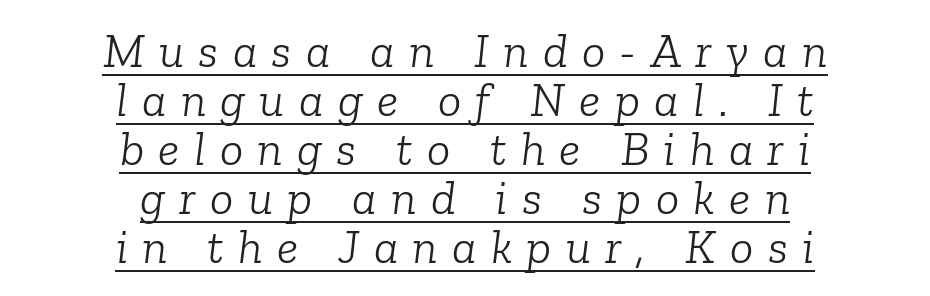
These lines were composed using italics. What's the leading like? Squeezed, with rows nearly overlapping. Spacing between characters has been opened up far beyond the box default. The face used here is seriffed, in the tradition of book romans. This sample has the flowing, uneven cadence of proportional lettering. This reads as an unemphasized weight, regular at the heaviest.
